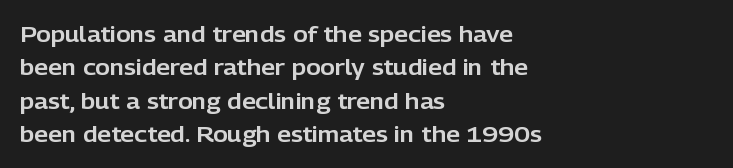
Regarding leading, the lines here are spaced in the standard way. The typography opts for an upright posture over an oblique one. Caption: multi-line text, flush left, ragged right. Nothing unusual about the tracking: characters are spaced as the font intends.
